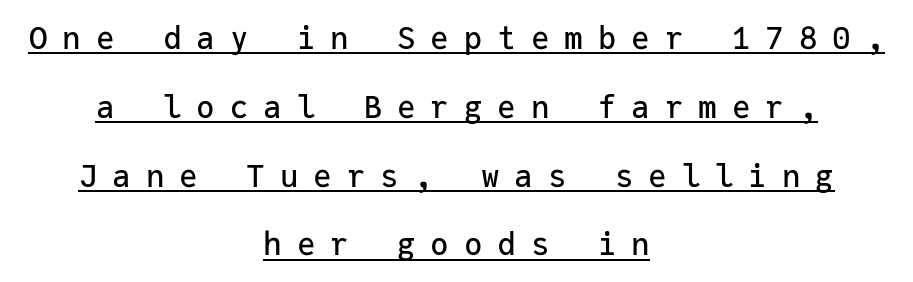
The image shows 31 px sans-serif type, upright, monospaced; set centered, loose line spacing (2.22x), unusually wide letter spacing (+0.48 em), underlined; low stroke contrast and a medium x-height.
